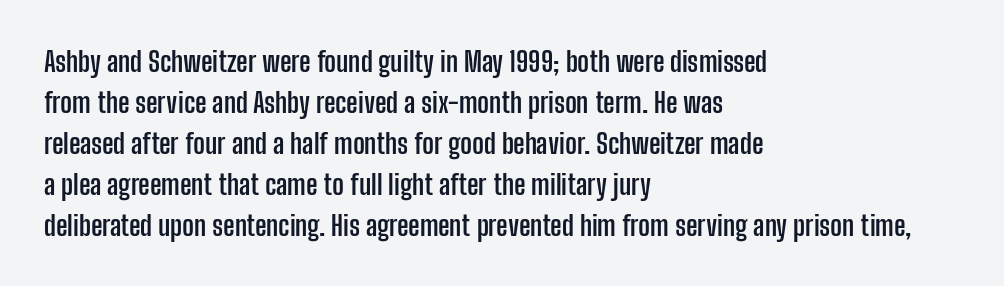
{"serif": "no", "italic": "no", "bold": "yes", "weight": "semibold", "width": "condensed", "stroke_contrast": "low", "x_height": "medium", "monospaced": "no", "underline": "no", "align": "left", "line_spacing": "normal", "line_spacing_ratio": 1.46, "letter_spacing": "normal", "letter_spacing_em": 0.0, "glyph_px": 28}
